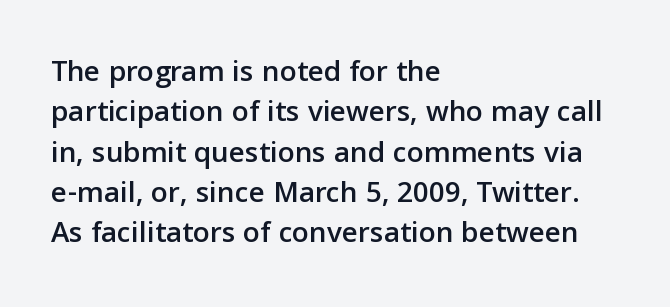
{"serif": "no", "italic": "no", "width": "normal", "stroke_contrast": "low", "x_height": "medium", "monospaced": "no", "underline": "no", "align": "left", "line_spacing": "normal", "line_spacing_ratio": 1.3, "letter_spacing": "normal", "letter_spacing_em": 0.0, "glyph_px": 31}
